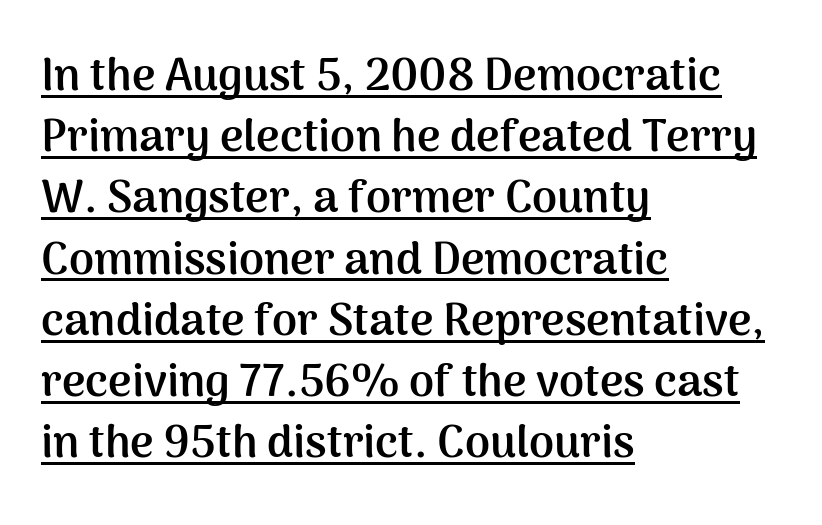
Varying glyph widths throughout — classic text-font behaviour. Are there feet on the stems? There aren't — it's a sans. A normal amount of white space separates one row of letters from the next. The lines in this sample share a left origin and differ only in where they stop. Descenders here cross a horizontal rule under the line. You'd pick this weight for a headline — it's a proper bold.
